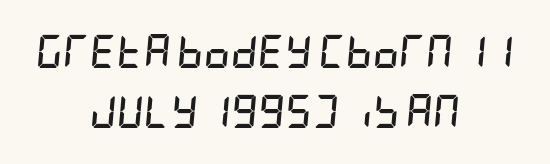
The image shows 33 px semibold, condensed type, italic (leaning right); set centered, line spacing 1.83x, normal letter spacing, not underlined; low stroke contrast and a large x-height.
